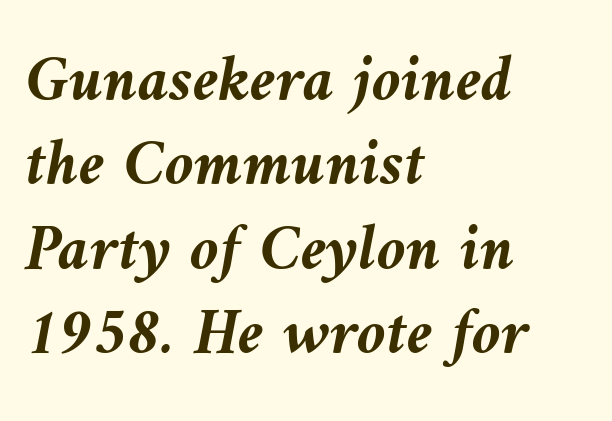
{"italic": "yes", "lean": "left", "slant_degrees": 10, "bold": "yes", "weight": "semibold", "width": "normal", "stroke_contrast": "medium", "x_height": "medium", "monospaced": "no", "underline": "no", "align": "left", "line_spacing": "normal", "line_spacing_ratio": 1.28, "letter_spacing": "normal", "letter_spacing_em": 0.0, "glyph_px": 66}
